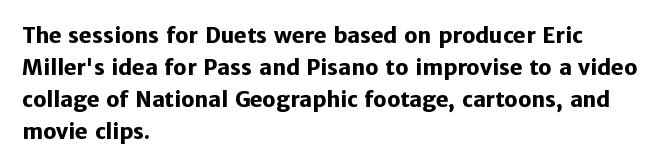
Tracking value appears to be zero — textbook default spacing. Is the type bold? Yes — the strokes are clearly thick and heavy. The block of text has a typical density, with ordinary space between rows. The rag falls on the right side of this text block. Words float on clear page, feet unadorned.
